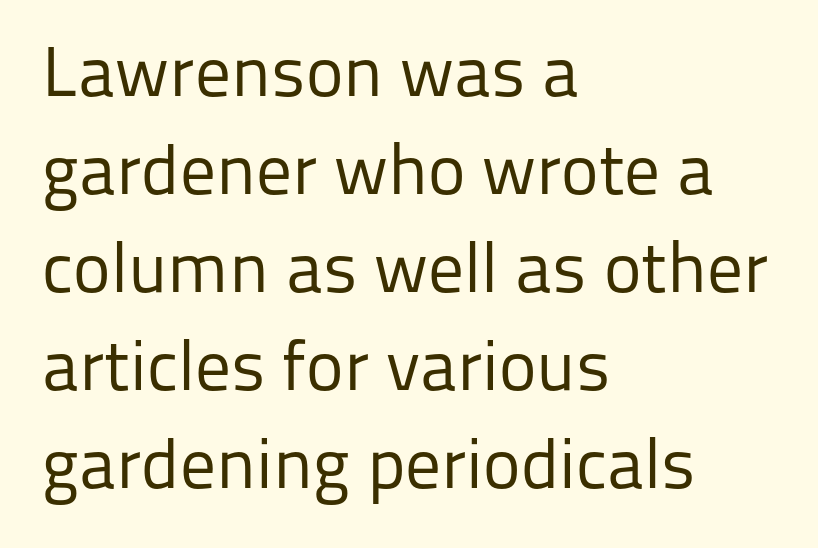
The image shows 71 px regular-weight sans-serif type, upright; set left-aligned, normal line spacing (1.38x), normal letter spacing, not underlined; low stroke contrast and a medium x-height.
